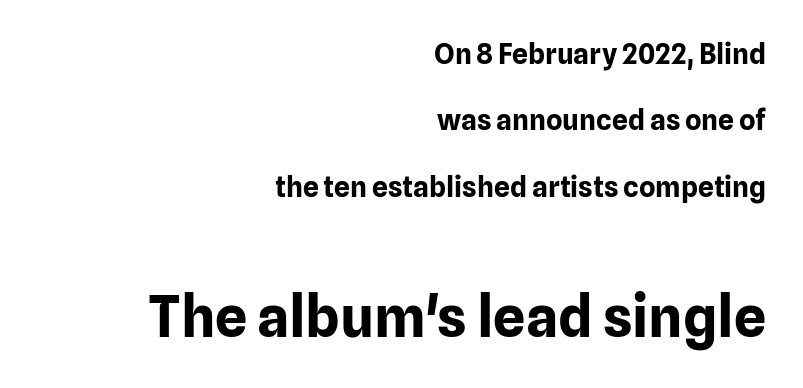
{"serif": "no", "italic": "no", "bold": "yes", "weight": "bold", "width": "normal", "stroke_contrast": "low", "x_height": "medium", "monospaced": "no", "underline": "no", "align": "right", "line_spacing": "loose", "line_spacing_ratio": 2.37, "letter_spacing": "normal", "letter_spacing_em": 0.0, "larger_block": "second", "size_ratio": 2.04, "glyph_px": 57}
